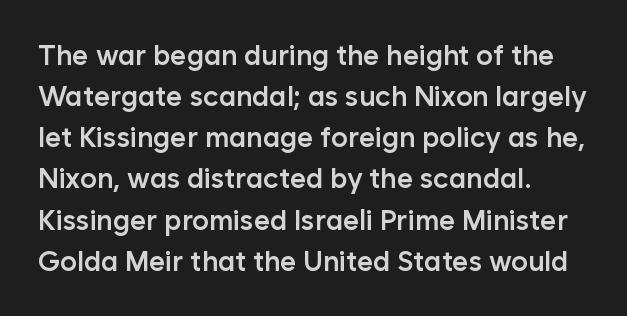
{"serif": "no", "italic": "no", "bold": "semi", "weight": "semibold", "width": "normal", "stroke_contrast": "low", "x_height": "medium", "monospaced": "no", "underline": "no", "align": "left", "line_spacing": "normal", "line_spacing_ratio": 1.47, "letter_spacing": "normal", "letter_spacing_em": 0.0, "glyph_px": 28}
